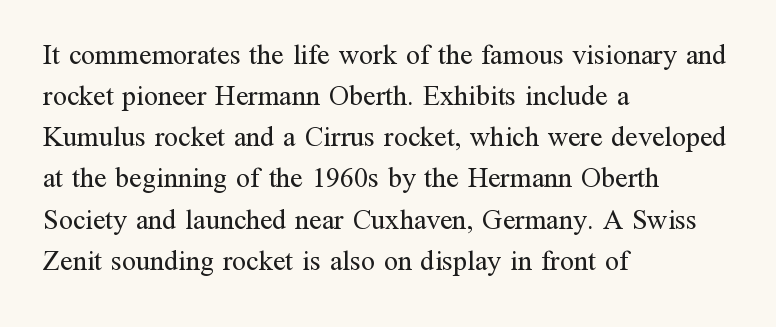
The image shows 28 px regular-weight serif type, upright; set left-aligned, normal line spacing (1.47x), normal letter spacing, not underlined; medium stroke contrast and a medium x-height.
